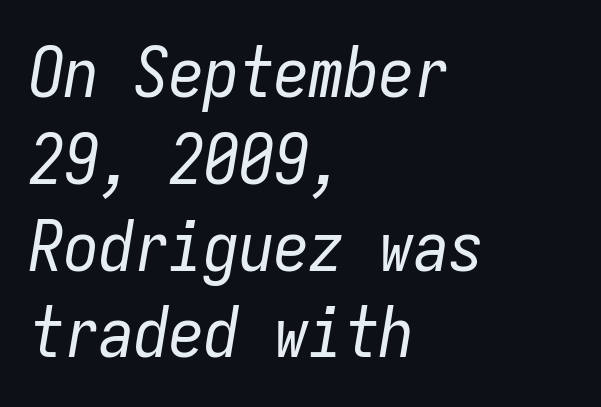
The image shows 70 px regular-weight, condensed type, italic (leaning right), monospaced; set left-aligned, line spacing 1.24x, normal letter spacing, not underlined; low stroke contrast and a medium x-height.
